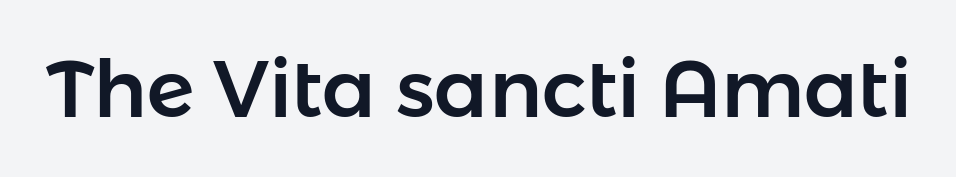
The image shows 80 px sans-serif type, upright; set normal letter spacing, not underlined; low stroke contrast and a medium x-height.
